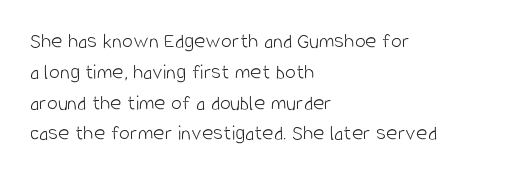
The image shows 22 px text type, upright; set left-aligned, normal line spacing (1.4x), normal letter spacing, not underlined.
